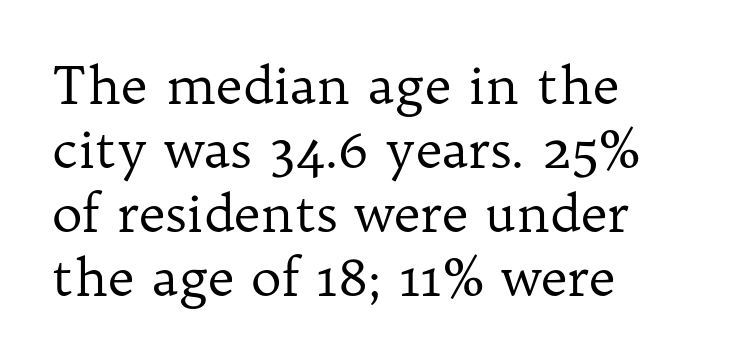
Q: Is the text bold? A: No.
Q: Is the text italic (slanted)? A: No, it is upright.
Q: Is the typeface a serif or a sans-serif typeface? A: Serif.
Q: Is the text underlined? A: No.
Q: How is the paragraph aligned? A: Left-aligned.
Q: Is the spacing between letters normal or unusually wide? A: Normal.
Q: Width (condensed, normal, or wide)? A: Normal.
Q: Stroke contrast? A: Low.
Q: x-height? A: Medium.
Q: Monospaced? A: No.
